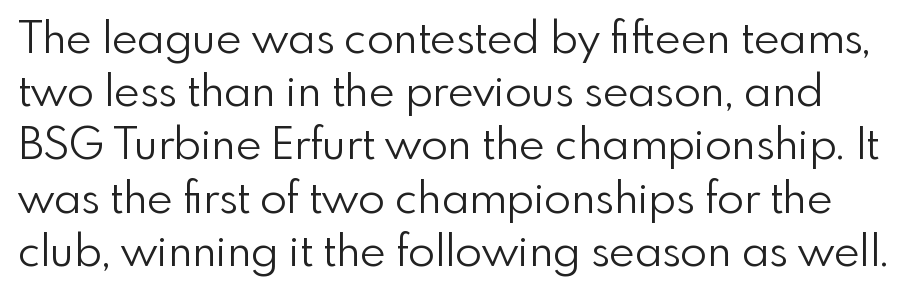
The image shows 44 px light sans-serif type, upright; set line spacing 1.21x, normal letter spacing, not underlined; a small x-height.
